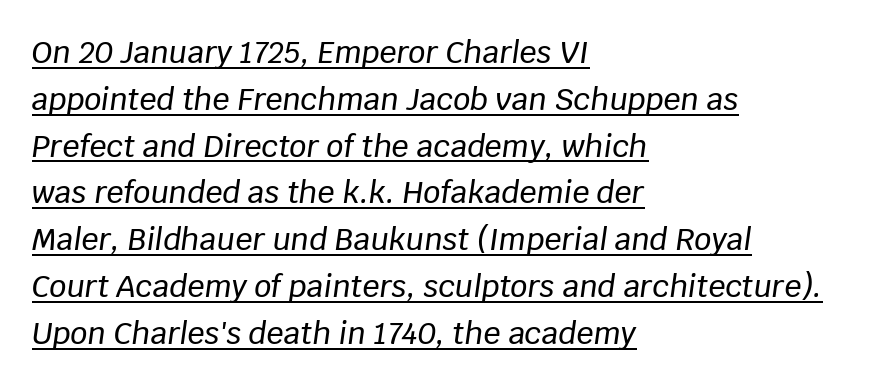
Characters follow at the spacing the type designer built in. Leading: standard. Do the characters align in a grid? No, the font is proportional. Looking at the ascenders, they clearly lean.
